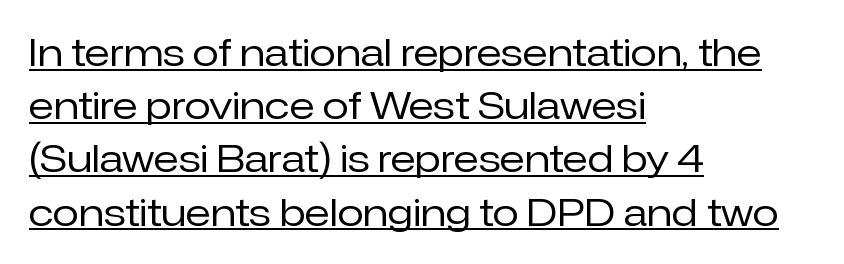
{"serif": "no", "italic": "no", "bold": "no", "weight": "regular", "width": "normal", "stroke_contrast": "low", "x_height": "medium", "monospaced": "no", "underline": "yes", "align": "left", "line_spacing": "normal", "line_spacing_ratio": 1.4, "letter_spacing": "normal", "letter_spacing_em": 0.0, "glyph_px": 38}
